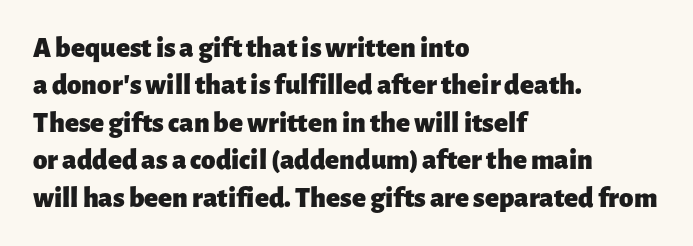
The image shows 29 px heavy sans-serif type, upright; set left-aligned, normal line spacing (1.29x), normal letter spacing, not underlined; low stroke contrast and a medium x-height.
